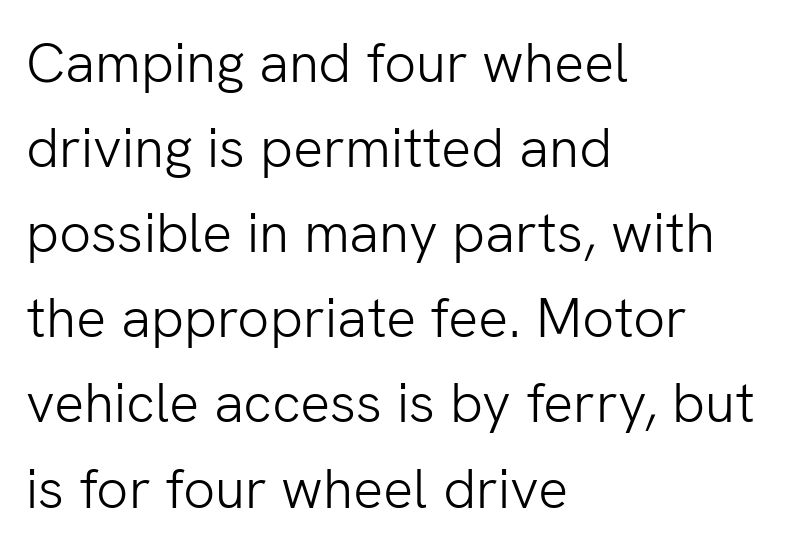
Q: Is the text bold? A: No.
Q: Is the text italic (slanted)? A: No, it is upright.
Q: Is the typeface a serif or a sans-serif typeface? A: Sans-serif.
Q: Is the text underlined? A: No.
Q: How is the paragraph aligned? A: Left-aligned.
Q: Is the spacing between letters normal or unusually wide? A: Normal.
Q: Is the spacing between lines tight, normal or loose? A: Normal.
Q: Width (condensed, normal, or wide)? A: Normal.
Q: Stroke contrast? A: Low.
Q: x-height? A: Medium.
Q: Monospaced? A: No.
